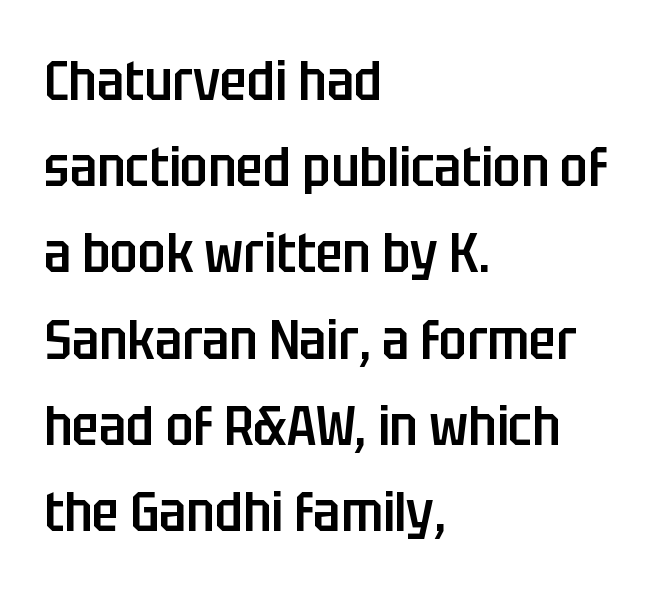
These lines are rendered in a variable-pitch font. Honestly, the row spacing looks completely unremarkable. Check the space under the baseline: it is left empty. This is the in-between weight designers call semibold or demi.
